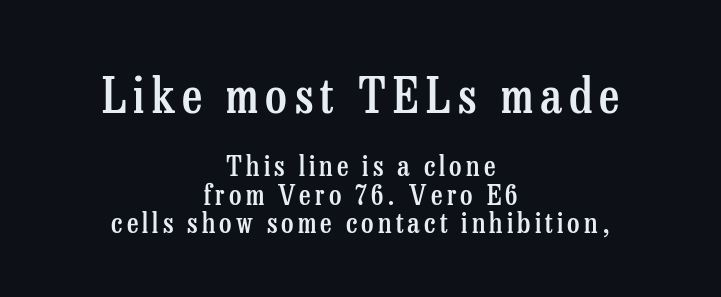
{"serif": "yes", "italic": "no", "bold": "semi", "weight": "semibold", "width": "condensed", "stroke_contrast": "low", "x_height": "medium", "monospaced": "no", "underline": "no", "align": "center", "line_spacing": "tight", "line_spacing_ratio": 1.03, "larger_block": "first", "size_ratio": 1.75, "glyph_px": 49}
